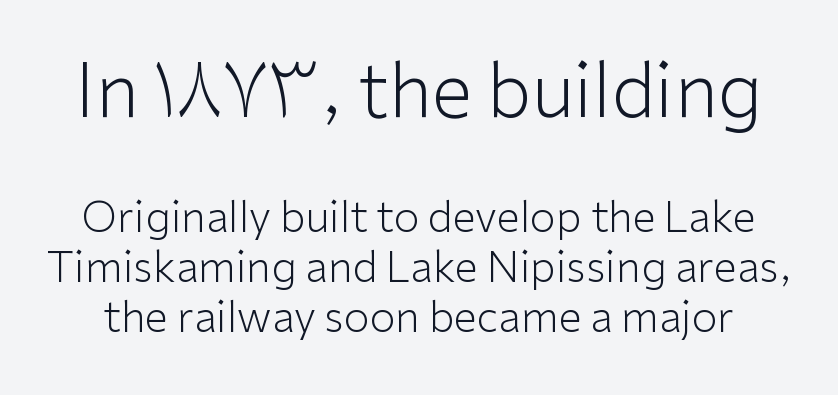
Q: Is the text bold? A: No.
Q: Is the text italic (slanted)? A: No, it is upright.
Q: Is the typeface a serif or a sans-serif typeface? A: Sans-serif.
Q: Is the text underlined? A: No.
Q: Is the spacing between letters normal or unusually wide? A: Normal.
Q: Which block of text is set in a larger size, the first (top) or the second (bottom)? A: The first (top) one.
Q: Width (condensed, normal, or wide)? A: Normal.
Q: Stroke contrast? A: Low.
Q: x-height? A: Medium.
Q: Monospaced? A: No.
